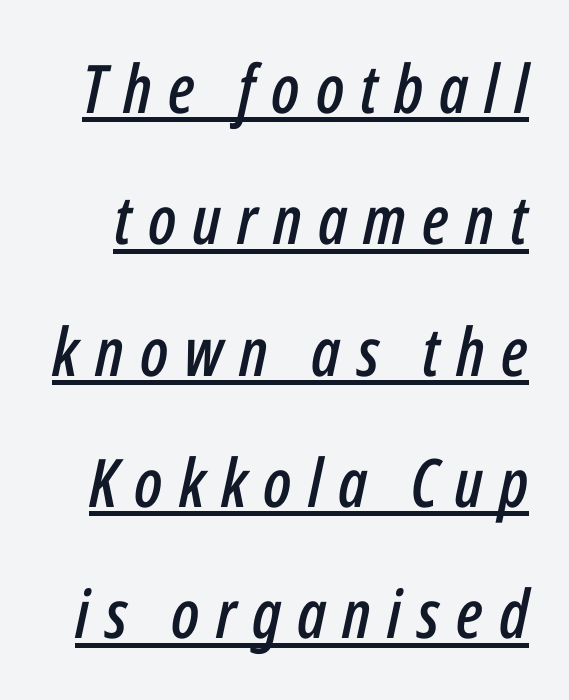
{"italic": "yes", "lean": "right", "slant_degrees": 12, "width": "condensed", "stroke_contrast": "low", "x_height": "medium", "monospaced": "no", "underline": "yes", "line_spacing": "loose", "line_spacing_ratio": 1.96, "letter_spacing": "wide", "letter_spacing_em": 0.24, "glyph_px": 67}
